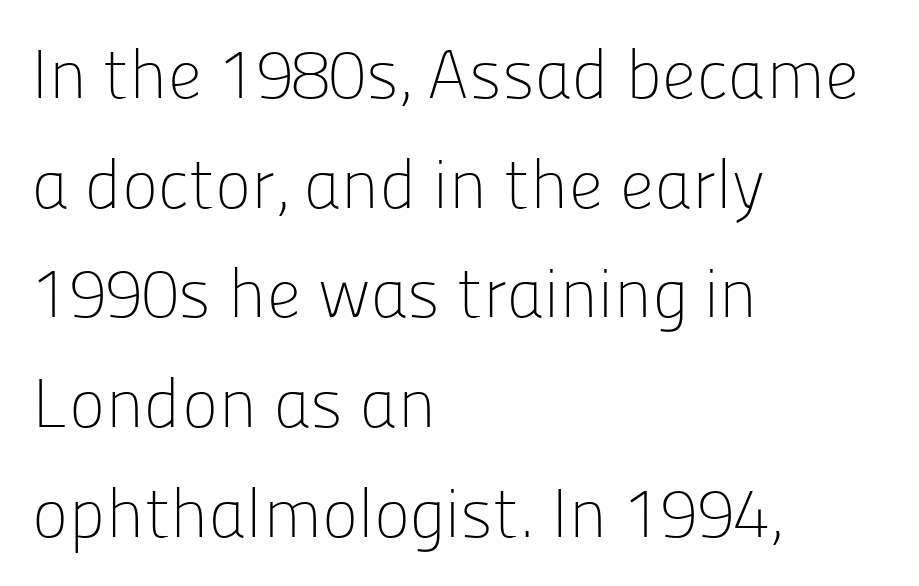
Q: Is the text bold? A: No.
Q: Is the text italic (slanted)? A: No, it is upright.
Q: Is the typeface a serif or a sans-serif typeface? A: Sans-serif.
Q: Is the text underlined? A: No.
Q: How is the paragraph aligned? A: Left-aligned.
Q: Is the spacing between letters normal or unusually wide? A: Normal.
Q: Is the spacing between lines tight, normal or loose? A: Normal.
Q: Width (condensed, normal, or wide)? A: Normal.
Q: Stroke contrast? A: Low.
Q: x-height? A: Medium.
Q: Monospaced? A: No.
